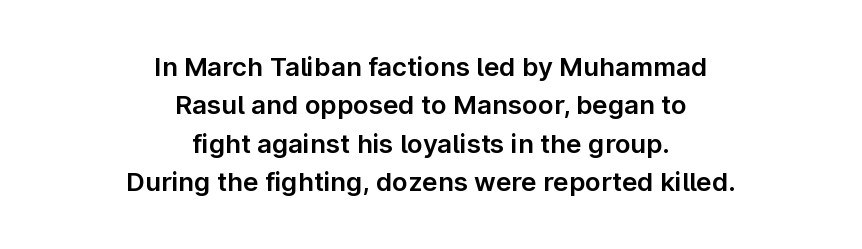
The image shows 26 px text type, upright; set centered, normal line spacing (1.48x), normal letter spacing, not underlined.
